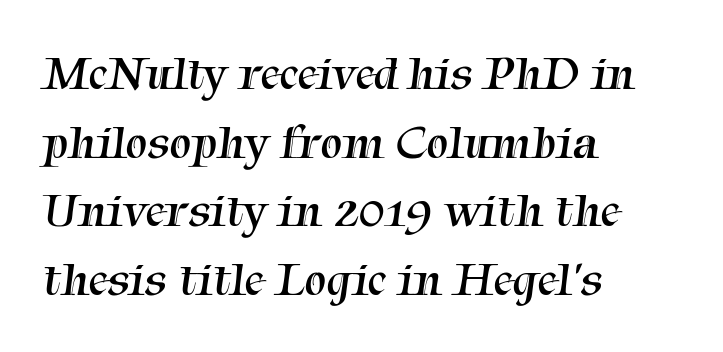
The weight would be labelled regular, book, light, or lighter still. Serif or sans? Serif — the stroke terminals have little feet. All the whitespace from short lines collects on the right. The area under the type is left untouched. Character widths vary here, with narrow letters taking less room than wide ones. Nobody touched the tracking dial on this one.
